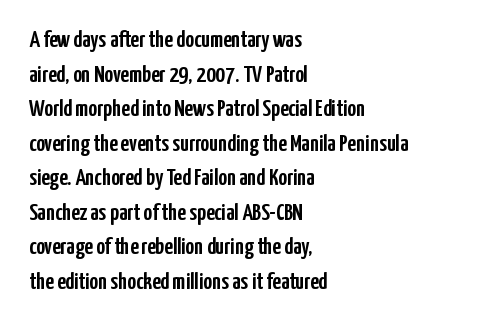
{"italic": "no", "underline": "no", "align": "left", "line_spacing": "normal", "line_spacing_ratio": 1.44, "letter_spacing": "normal", "letter_spacing_em": 0.0, "glyph_px": 24}
